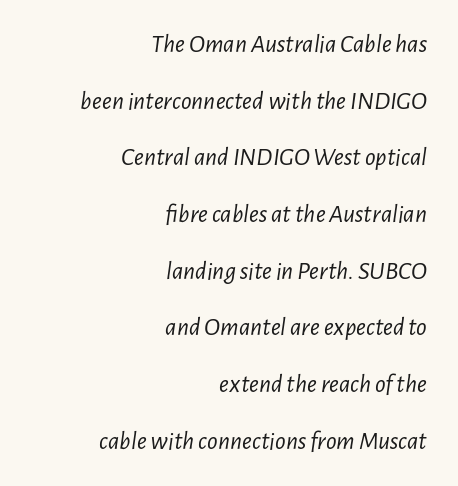
{"italic": "yes", "lean": "right", "slant_degrees": 7, "bold": "no", "underline": "no", "align": "right", "line_spacing": "loose", "line_spacing_ratio": 2.18, "letter_spacing": "normal", "letter_spacing_em": 0.0, "glyph_px": 26}
